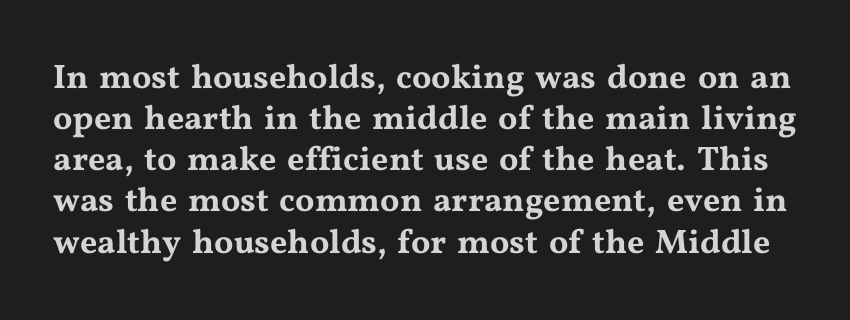
No extra tracking has been applied to these lines. Here the designer chose a conventional face with non-uniform glyph widths. The designer went with a serif here, giving each stem small feet. Words float on clear page, feet unadorned. Italic? Not at all — the glyphs are vertical.
